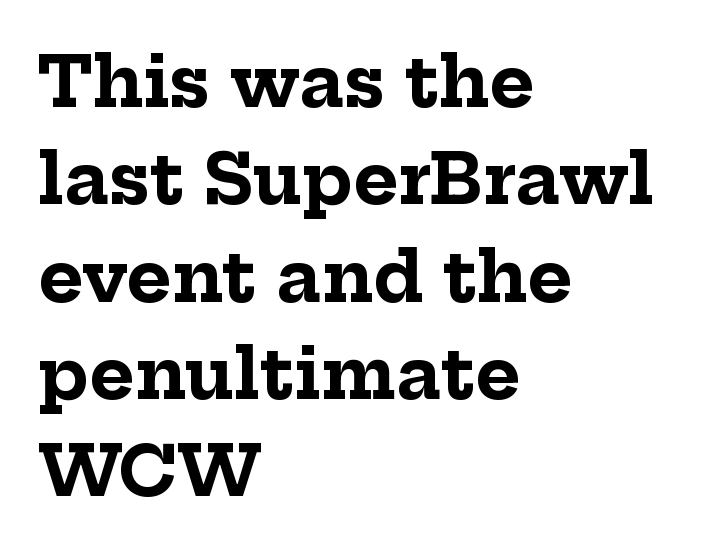
{"serif": "yes", "italic": "no", "bold": "yes", "weight": "bold", "width": "normal", "stroke_contrast": "low", "x_height": "medium", "monospaced": "no", "underline": "no", "align": "left", "line_spacing": "normal", "line_spacing_ratio": 1.41, "letter_spacing": "normal", "letter_spacing_em": 0.0, "glyph_px": 69}
